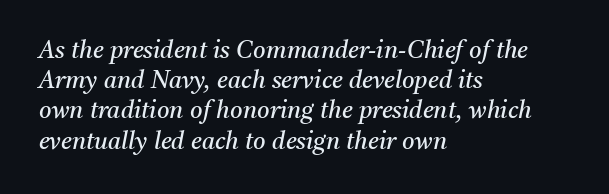
{"italic": "yes", "lean": "right", "slant_degrees": 11, "bold": "no", "underline": "no", "align": "left", "line_spacing": "normal", "line_spacing_ratio": 1.26, "letter_spacing": "normal", "letter_spacing_em": 0.0, "glyph_px": 24}
